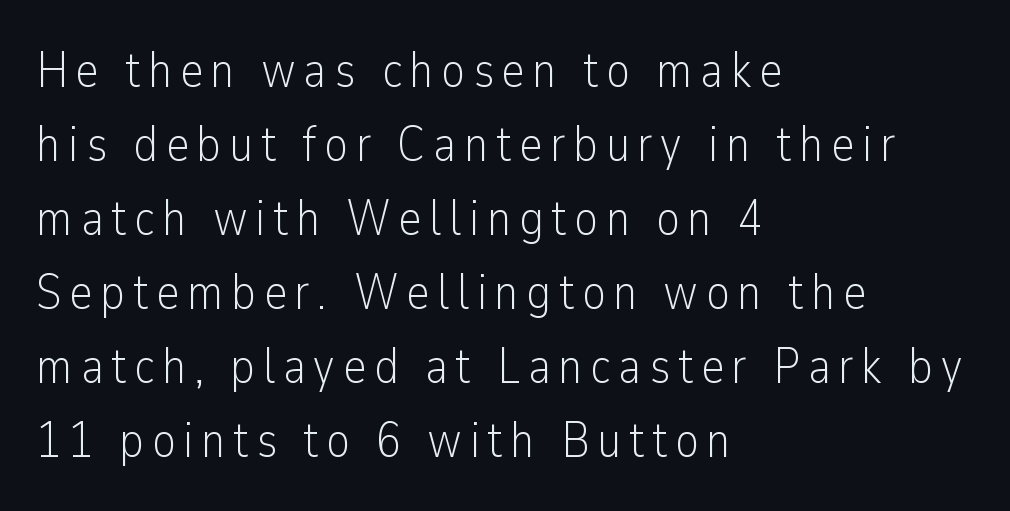
No chunkiness to these letters — they're not bold. This block has exactly the height ordinary leading produces. The rendering uses natural spacing where letterforms have individual widths. Descenders hang freely into open space. The compositor pushed each line to the left boundary.
